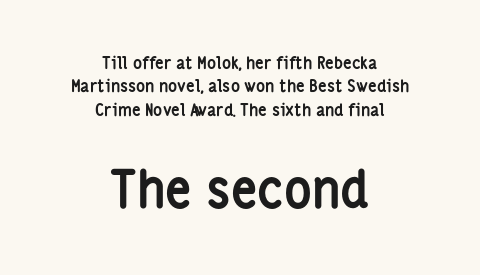
These lines are centered, leaving both edges ragged. Type style note: lacks serifs. The rows are spaced the way most documents space them. This rendering features lettering with no underline. The emphasis by scale lands on block number two, below.
